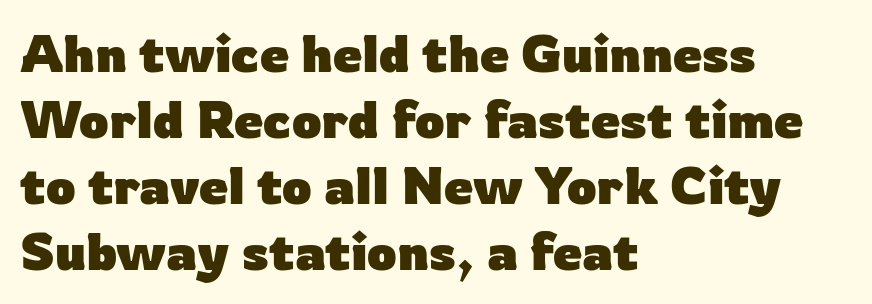
The image shows 52 px heavy sans-serif type, upright; set left-aligned, normal line spacing (1.27x), normal letter spacing, not underlined; low stroke contrast and a medium x-height.
